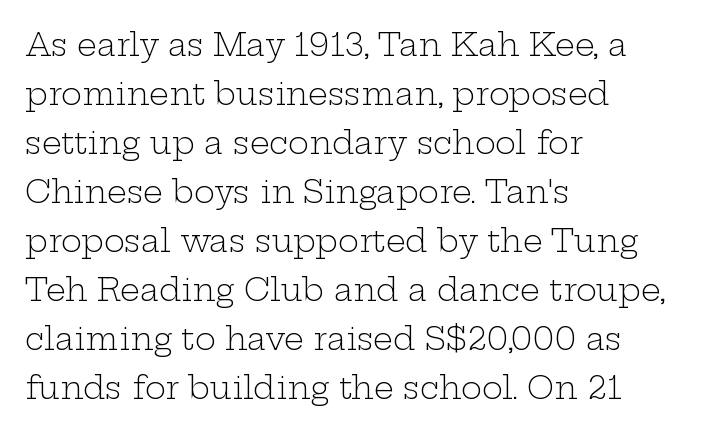
Q: Is the text bold? A: No.
Q: Is the text italic (slanted)? A: No, it is upright.
Q: Is the typeface a serif or a sans-serif typeface? A: Serif.
Q: Is the text underlined? A: No.
Q: How is the paragraph aligned? A: Left-aligned.
Q: Is the spacing between letters normal or unusually wide? A: Normal.
Q: Is the spacing between lines tight, normal or loose? A: Normal.
Q: Width (condensed, normal, or wide)? A: Wide.
Q: Stroke contrast? A: Low.
Q: x-height? A: Medium.
Q: Monospaced? A: No.
